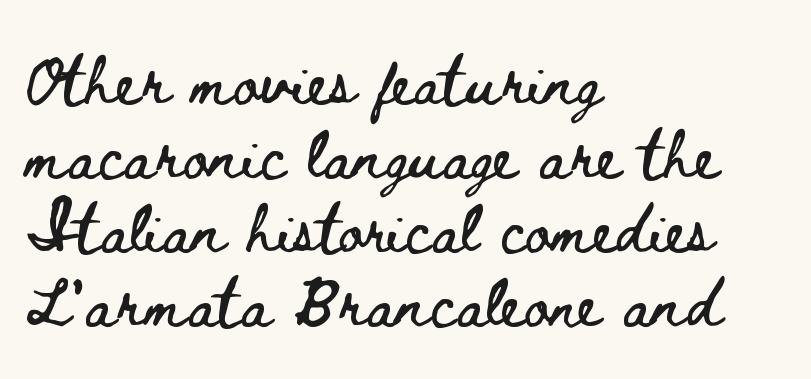
The image shows 48 px wide type; set left-aligned, normal line spacing (1.54x), normal letter spacing, not underlined; low stroke contrast and a small x-height.
